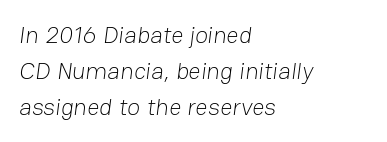
Q: Is the text bold? A: No.
Q: Is the text underlined? A: No.
Q: How is the paragraph aligned? A: Left-aligned.
Q: Is the spacing between letters normal or unusually wide? A: Normal.
Q: Is the spacing between lines tight, normal or loose? A: Normal.
